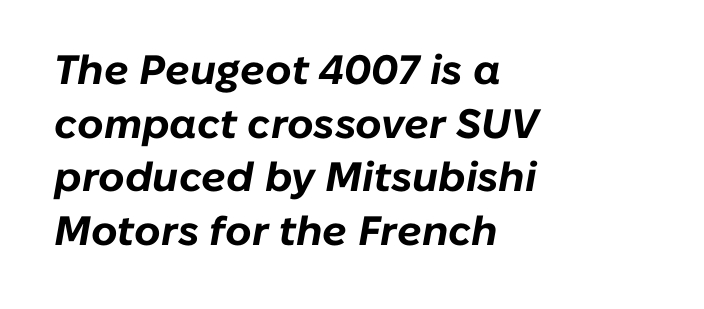
The image shows 41 px bold type, italic (leaning right); set left-aligned, normal line spacing (1.31x), normal letter spacing, not underlined; low stroke contrast and a medium x-height.
